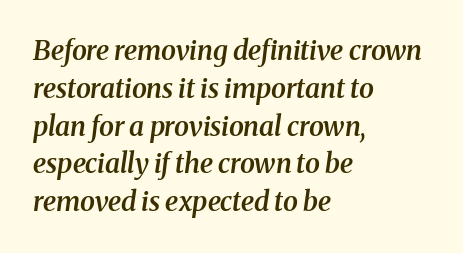
{"italic": "yes", "lean": "right", "slant_degrees": 8, "bold": "semi", "underline": "no", "align": "left", "line_spacing": "normal", "line_spacing_ratio": 1.4, "letter_spacing": "normal", "letter_spacing_em": 0.0, "glyph_px": 27}
